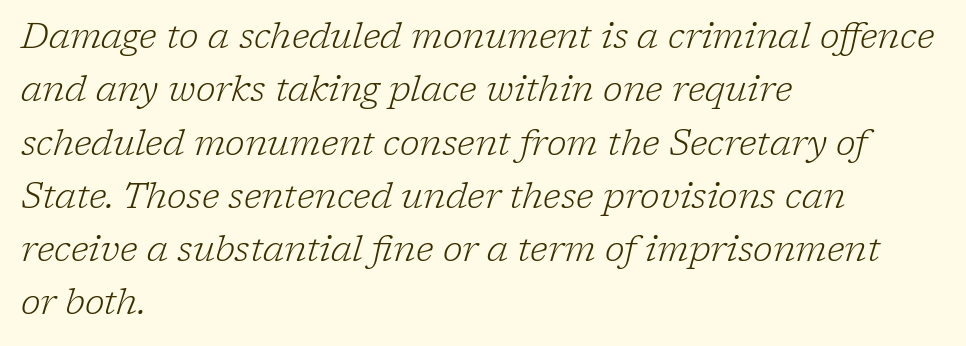
{"serif": "yes", "italic": "yes", "lean": "right", "slant_degrees": 17, "bold": "no", "weight": "light", "width": "normal", "stroke_contrast": "low", "x_height": "medium", "monospaced": "no", "underline": "no", "align": "left", "line_spacing": "normal", "line_spacing_ratio": 1.48, "letter_spacing": "normal", "letter_spacing_em": 0.0, "glyph_px": 36}
